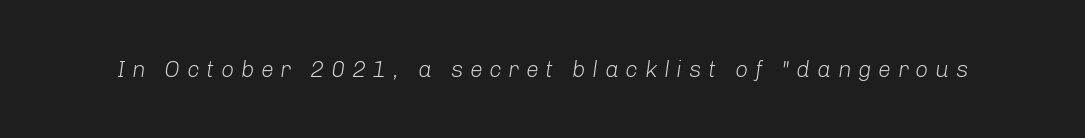
Is the letter spacing exaggerated? Yes — the characters are pushed far apart. Descender tails drop into unmarked territory. Counters stay open thanks to moderate or lighter strokes. These lines were composed using italics.
